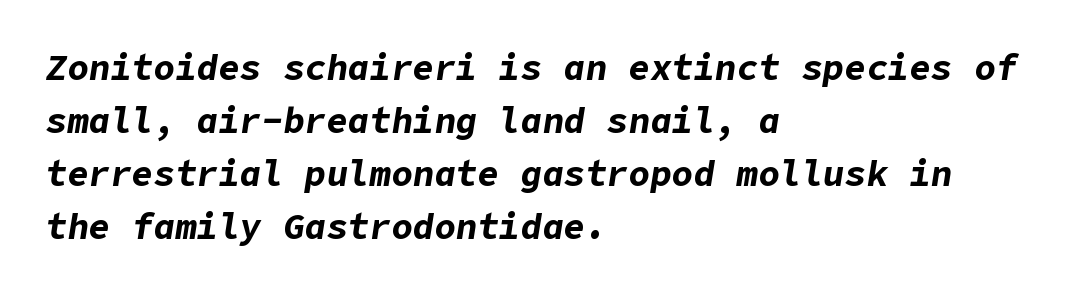
Designer's note — italics engaged. What stands out about the letter spacing? Nothing — it is the standard amount. Does the copy run flush right? No — it runs flush left. The words here are not underlined. Emphasis by weight is at full strength: bold. Vertically, the passage feels balanced, rows spaced as you'd expect.
